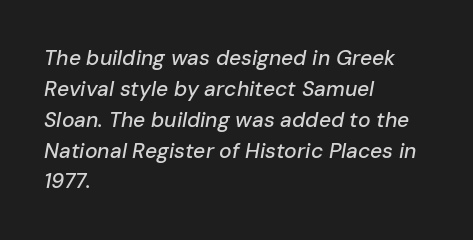
{"italic": "yes", "lean": "right", "slant_degrees": 10, "underline": "no", "align": "left", "line_spacing": "normal", "line_spacing_ratio": 1.47, "letter_spacing": "normal", "letter_spacing_em": 0.0, "glyph_px": 21}
